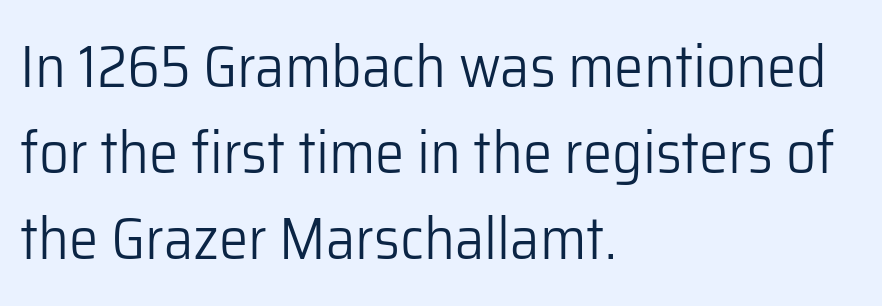
Q: Is the text bold? A: No.
Q: Is the text italic (slanted)? A: No, it is upright.
Q: Is the typeface a serif or a sans-serif typeface? A: Sans-serif.
Q: Is the text underlined? A: No.
Q: How is the paragraph aligned? A: Left-aligned.
Q: Is the spacing between letters normal or unusually wide? A: Normal.
Q: Is the spacing between lines tight, normal or loose? A: Normal.
Q: Width (condensed, normal, or wide)? A: Normal.
Q: Stroke contrast? A: Low.
Q: x-height? A: Medium.
Q: Monospaced? A: No.
